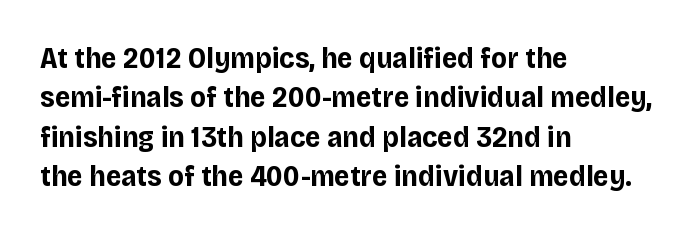
{"serif": "no", "italic": "no", "bold": "yes", "weight": "bold", "width": "normal", "stroke_contrast": "low", "x_height": "large", "monospaced": "no", "underline": "no", "align": "left", "line_spacing": "normal", "line_spacing_ratio": 1.31, "letter_spacing": "normal", "letter_spacing_em": 0.0, "glyph_px": 30}
